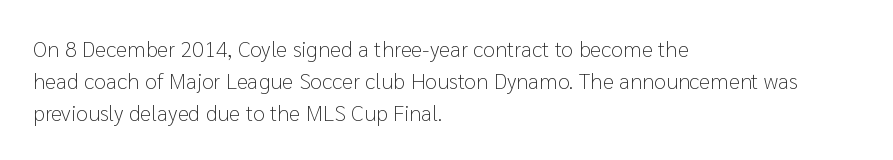
The image shows 22 px text type, upright; set left-aligned, normal line spacing (1.45x), normal letter spacing, not underlined.
